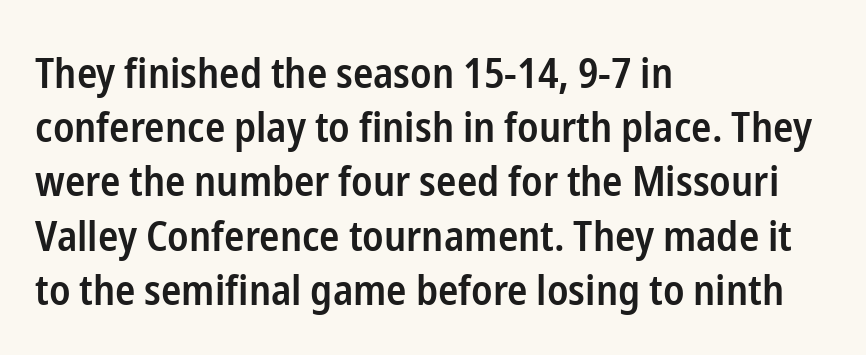
Firm but not heavy-handed strokes: this text is semibold. A typesetter would call this proportional, since set widths differ per character. Do the letters lean? They stand straight. Interline gaps are of average width in this sample.
